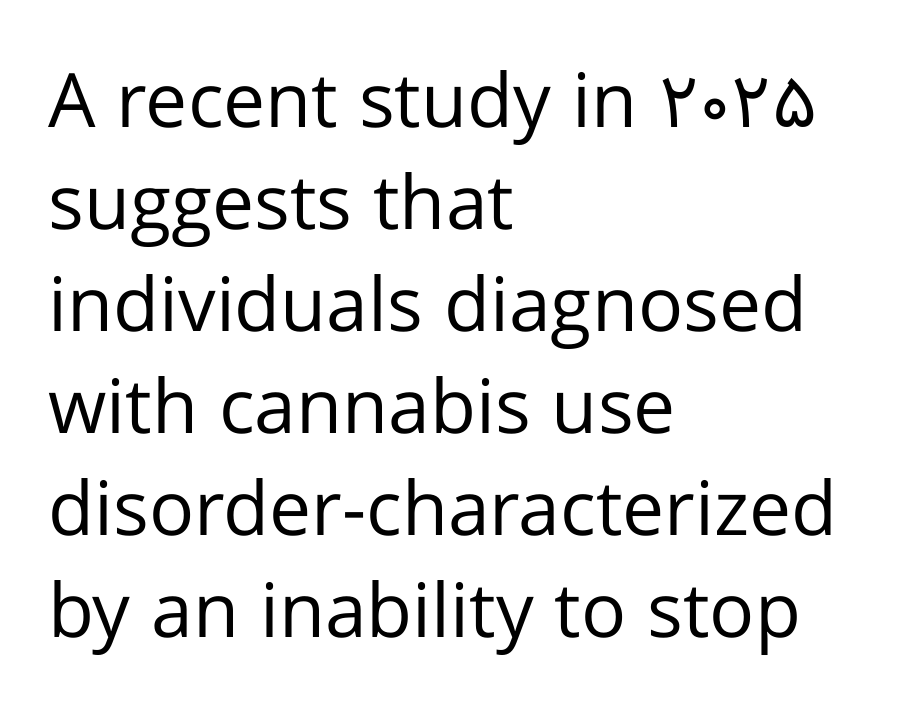
Q: Is the text bold? A: No.
Q: Is the text italic (slanted)? A: No, it is upright.
Q: Is the typeface a serif or a sans-serif typeface? A: Sans-serif.
Q: Is the text underlined? A: No.
Q: How is the paragraph aligned? A: Left-aligned.
Q: Is the spacing between letters normal or unusually wide? A: Normal.
Q: Is the spacing between lines tight, normal or loose? A: Normal.
Q: Width (condensed, normal, or wide)? A: Normal.
Q: Stroke contrast? A: Low.
Q: x-height? A: Medium.
Q: Monospaced? A: No.
